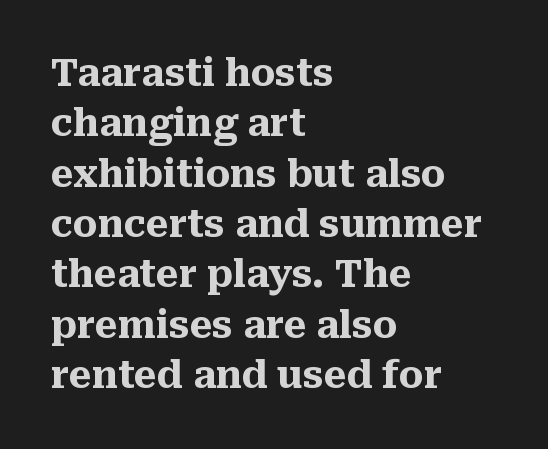
Descender tails drop into unmarked territory. Characters follow at the spacing the type designer built in. Italic: no, the glyphs are upright roman. Vertically, the passage feels balanced, rows spaced as you'd expect.
